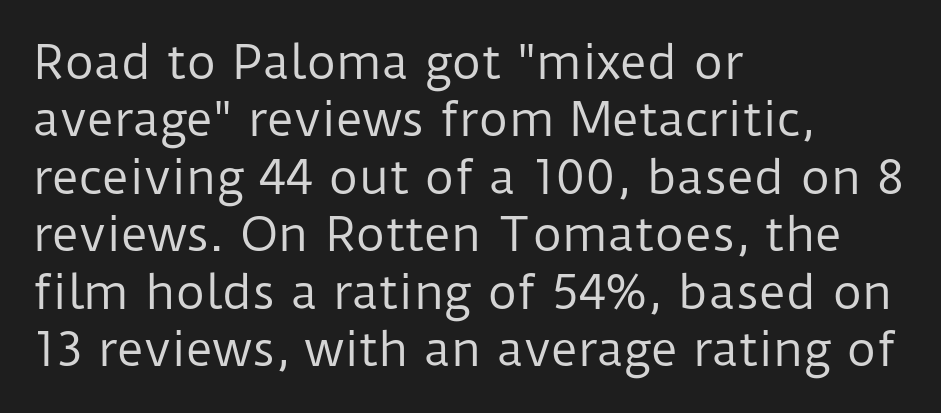
Q: Is the text bold? A: No.
Q: Is the text italic (slanted)? A: No, it is upright.
Q: Is the typeface a serif or a sans-serif typeface? A: Sans-serif.
Q: Is the text underlined? A: No.
Q: How is the paragraph aligned? A: Left-aligned.
Q: Is the spacing between letters normal or unusually wide? A: Normal.
Q: Is the spacing between lines tight, normal or loose? A: Normal.
Q: Width (condensed, normal, or wide)? A: Normal.
Q: Stroke contrast? A: Low.
Q: x-height? A: Medium.
Q: Monospaced? A: No.
